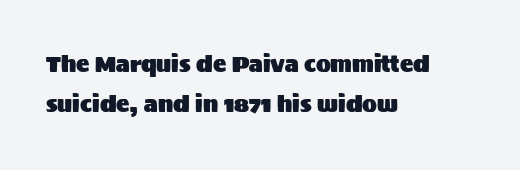
{"italic": "no", "underline": "no", "align": "left", "line_spacing_ratio": 1.84, "letter_spacing": "normal", "letter_spacing_em": 0.0, "glyph_px": 22}
